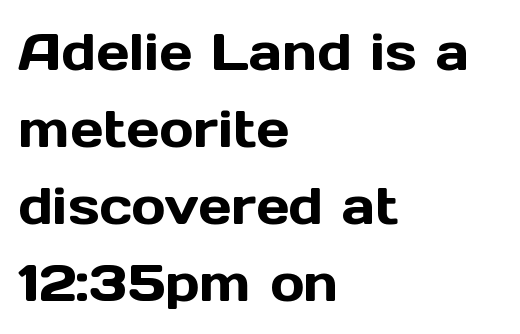
{"serif": "no", "italic": "no", "width": "normal", "x_height": "medium", "monospaced": "no", "underline": "no", "align": "left", "line_spacing": "normal", "line_spacing_ratio": 1.48, "letter_spacing": "normal", "letter_spacing_em": 0.0, "glyph_px": 52}
